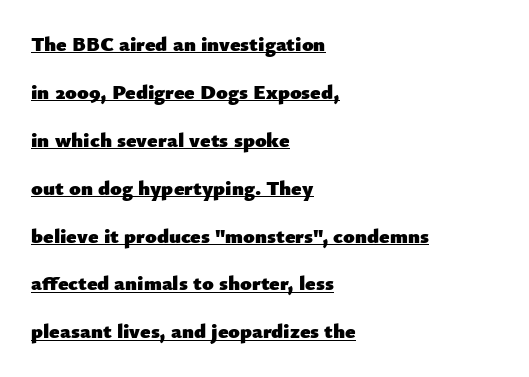
{"italic": "no", "bold": "yes", "underline": "yes", "align": "left", "line_spacing": "loose", "line_spacing_ratio": 2.28, "letter_spacing": "normal", "letter_spacing_em": 0.0, "glyph_px": 21}
